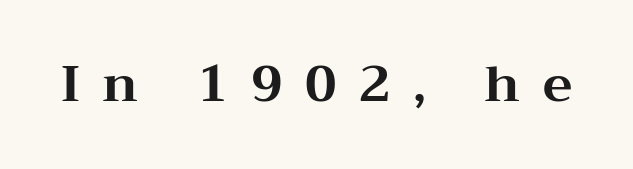
Q: Is the text bold? A: Yes.
Q: Is the text italic (slanted)? A: No, it is upright.
Q: Is the typeface a serif or a sans-serif typeface? A: Serif.
Q: Is the text underlined? A: No.
Q: Is the spacing between letters normal or unusually wide? A: Unusually wide.
Q: Width (condensed, normal, or wide)? A: Wide.
Q: Stroke contrast? A: Medium.
Q: x-height? A: Medium.
Q: Monospaced? A: No.
